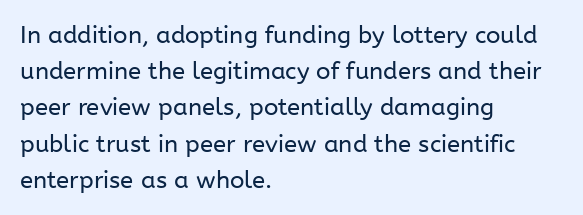
{"italic": "no", "bold": "no", "underline": "no", "align": "left", "line_spacing": "normal", "line_spacing_ratio": 1.51, "letter_spacing": "normal", "letter_spacing_em": 0.0, "glyph_px": 24}
